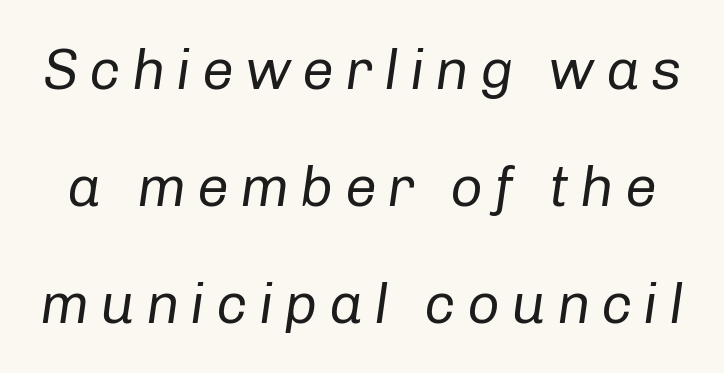
Q: Is the text bold? A: No.
Q: Is the text italic (slanted)? A: Yes, it leans right by about 8 degrees.
Q: Is the text underlined? A: No.
Q: Is the spacing between lines tight, normal or loose? A: Loose.
Q: Width (condensed, normal, or wide)? A: Normal.
Q: Stroke contrast? A: Low.
Q: x-height? A: Medium.
Q: Monospaced? A: No.
